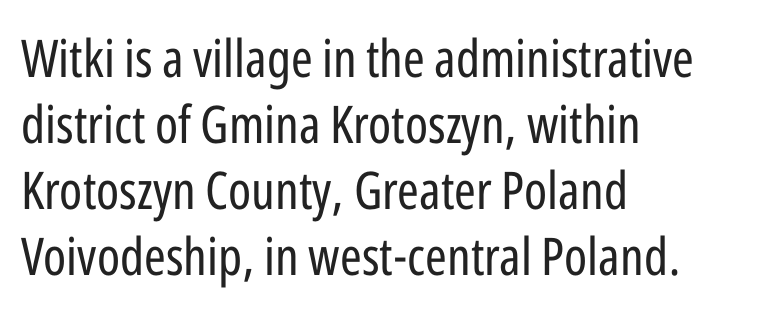
The image shows 52 px regular-weight, condensed sans-serif type, upright; set left-aligned, normal line spacing (1.27x), normal letter spacing, not underlined; low stroke contrast and a medium x-height.
